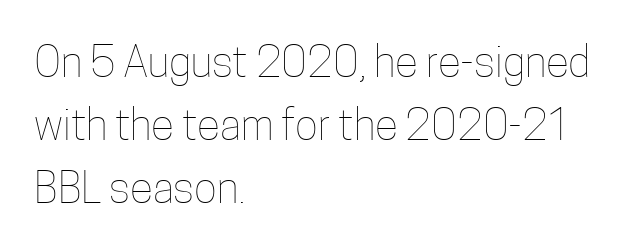
{"italic": "no", "bold": "no", "weight": "thin", "width": "condensed", "stroke_contrast": "low", "x_height": "medium", "monospaced": "no", "underline": "no", "align": "left", "line_spacing": "normal", "line_spacing_ratio": 1.46, "letter_spacing": "normal", "letter_spacing_em": 0.0, "glyph_px": 43}
